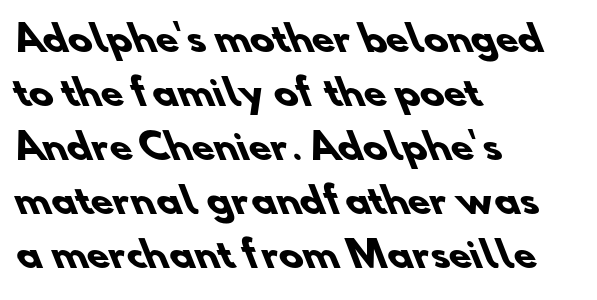
You could not count columns in this text — the font is proportionally spaced. I'd call this a sans setting — the letters go barefoot. Layout note: lines flush left. The rows are spaced the way most documents space them. Type without underlining. Words appear dense and cohesive because spacing is normal.
